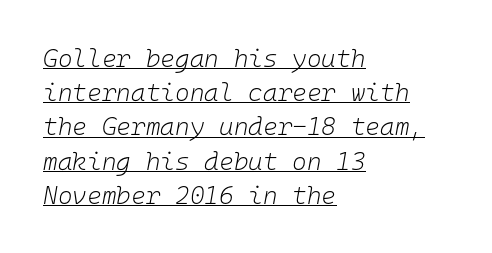
{"italic": "yes", "lean": "right", "slant_degrees": 10, "bold": "no", "underline": "yes", "align": "left", "line_spacing": "normal", "line_spacing_ratio": 1.37, "letter_spacing": "normal", "letter_spacing_em": 0.0, "glyph_px": 25}
